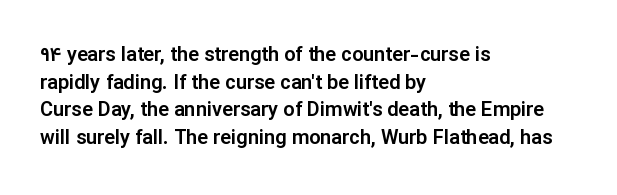
{"italic": "no", "underline": "no", "align": "left", "line_spacing": "normal", "line_spacing_ratio": 1.38, "letter_spacing": "normal", "letter_spacing_em": 0.0, "glyph_px": 20}
